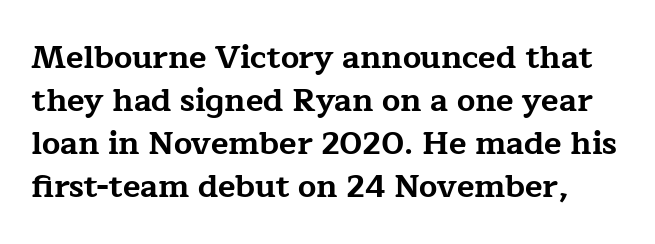
Q: Is the text bold? A: Yes.
Q: Is the text italic (slanted)? A: No, it is upright.
Q: Is the typeface a serif or a sans-serif typeface? A: Serif.
Q: Is the text underlined? A: No.
Q: Is the spacing between letters normal or unusually wide? A: Normal.
Q: Is the spacing between lines tight, normal or loose? A: Normal.
Q: Width (condensed, normal, or wide)? A: Wide.
Q: Stroke contrast? A: Low.
Q: x-height? A: Medium.
Q: Monospaced? A: No.
